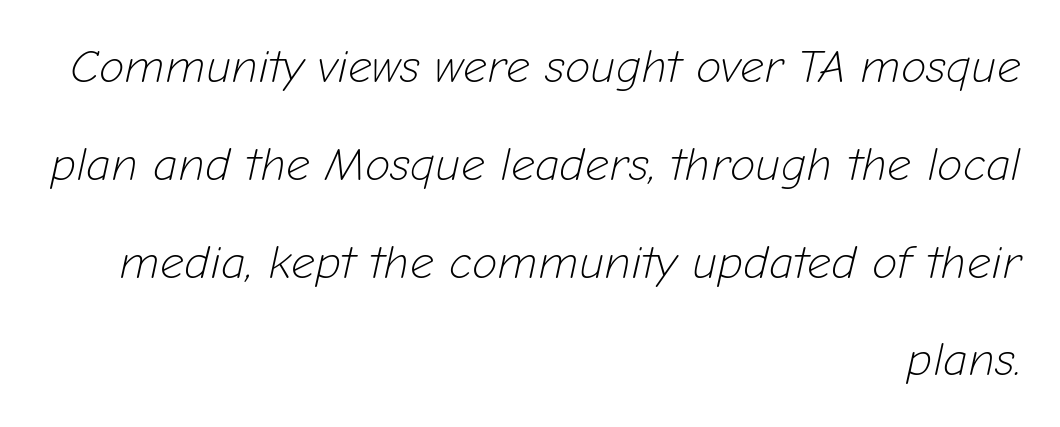
{"italic": "yes", "lean": "right", "slant_degrees": 12, "bold": "no", "weight": "light", "width": "normal", "stroke_contrast": "low", "x_height": "medium", "monospaced": "no", "underline": "no", "align": "right", "line_spacing": "loose", "line_spacing_ratio": 2.08, "letter_spacing": "normal", "letter_spacing_em": 0.0, "glyph_px": 47}
